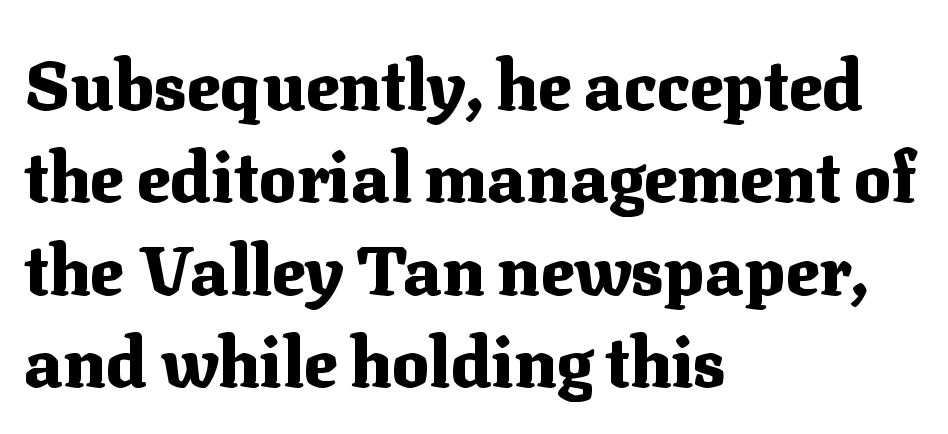
{"serif": "yes", "italic": "no", "bold": "yes", "weight": "heavy", "width": "normal", "stroke_contrast": "medium", "x_height": "medium", "monospaced": "no", "underline": "no", "align": "left", "line_spacing": "normal", "line_spacing_ratio": 1.34, "letter_spacing": "normal", "letter_spacing_em": 0.0, "glyph_px": 69}
